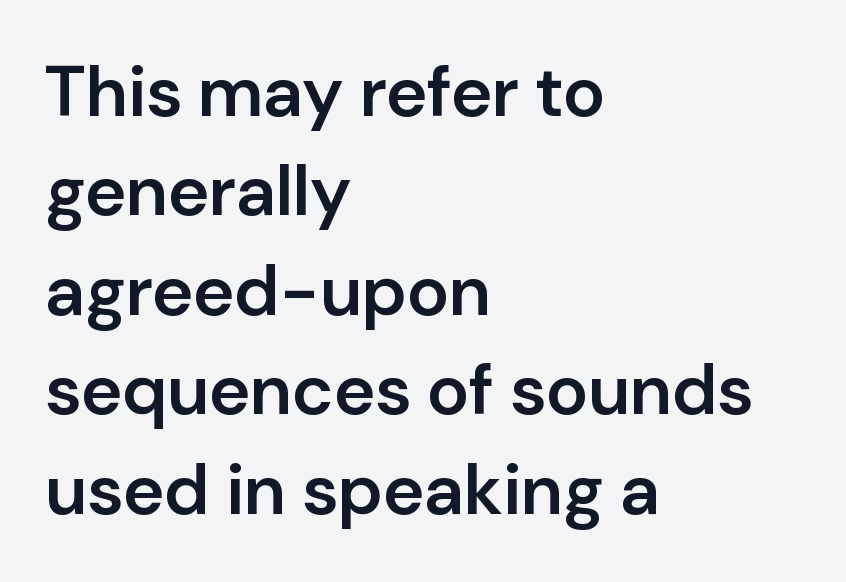
Q: Is the text bold? A: Semi-bold.
Q: Is the text italic (slanted)? A: No, it is upright.
Q: Is the typeface a serif or a sans-serif typeface? A: Sans-serif.
Q: Is the text underlined? A: No.
Q: How is the paragraph aligned? A: Left-aligned.
Q: Is the spacing between letters normal or unusually wide? A: Normal.
Q: Is the spacing between lines tight, normal or loose? A: Normal.
Q: Width (condensed, normal, or wide)? A: Normal.
Q: Stroke contrast? A: Low.
Q: x-height? A: Medium.
Q: Monospaced? A: No.
